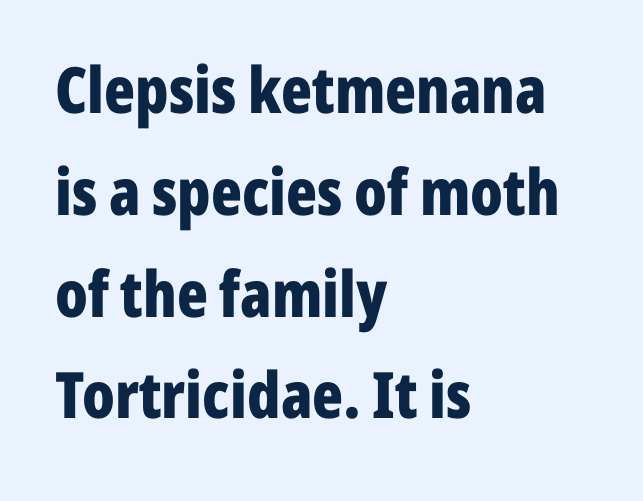
Q: Is the text bold? A: Yes.
Q: Is the text italic (slanted)? A: No, it is upright.
Q: Is the typeface a serif or a sans-serif typeface? A: Sans-serif.
Q: Is the text underlined? A: No.
Q: How is the paragraph aligned? A: Left-aligned.
Q: Is the spacing between letters normal or unusually wide? A: Normal.
Q: Is the spacing between lines tight, normal or loose? A: Normal.
Q: Width (condensed, normal, or wide)? A: Condensed.
Q: Stroke contrast? A: Low.
Q: x-height? A: Medium.
Q: Monospaced? A: No.
